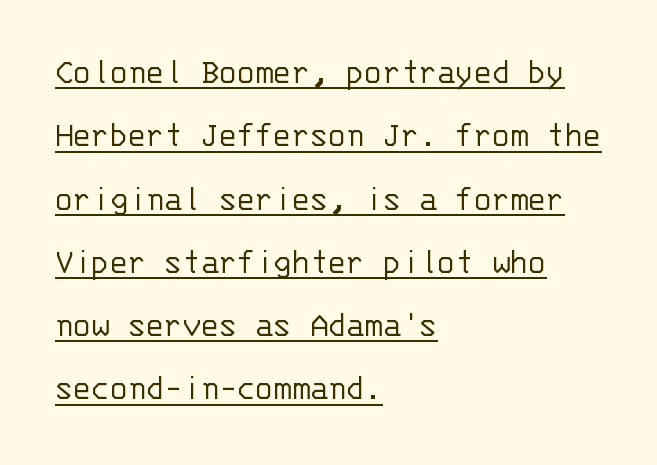
Q: Is the text bold? A: No.
Q: Is the text italic (slanted)? A: No, it is upright.
Q: Is the typeface a serif or a sans-serif typeface? A: Sans-serif.
Q: Is the text underlined? A: Yes.
Q: How is the paragraph aligned? A: Left-aligned.
Q: Is the spacing between letters normal or unusually wide? A: Normal.
Q: Width (condensed, normal, or wide)? A: Normal.
Q: Stroke contrast? A: Low.
Q: x-height? A: Large.
Q: Monospaced? A: Yes.
